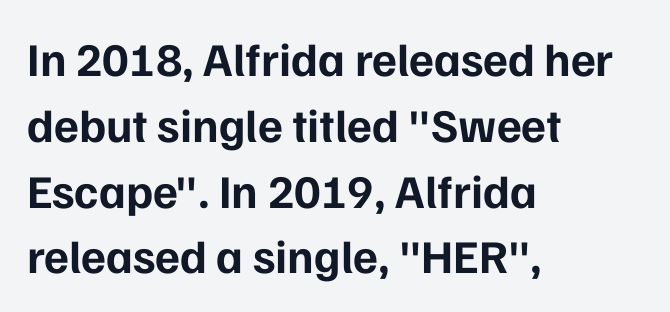
Summary of vertical rhythm: regular, with standard interline spacing. A sans-serif font was chosen for this passage. Each glyph is drawn with heavy, bold strokes. No extra tracking has been applied to these lines. These lines were composed using upright roman letters.
